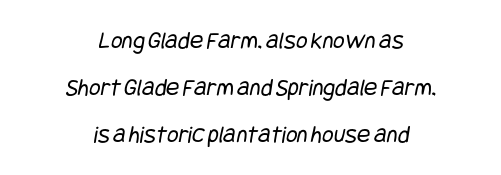
The image shows 25 px text type; set centered, line spacing 1.88x, normal letter spacing, not underlined.
